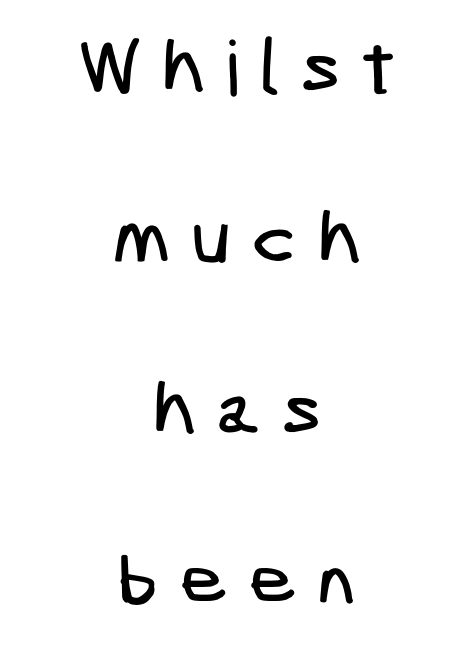
Q: Is the typeface a serif or a sans-serif typeface? A: Sans-serif.
Q: Is the text underlined? A: No.
Q: How is the paragraph aligned? A: Centered.
Q: Is the spacing between letters normal or unusually wide? A: Unusually wide.
Q: Is the spacing between lines tight, normal or loose? A: Loose.
Q: Width (condensed, normal, or wide)? A: Condensed.
Q: Stroke contrast? A: Low.
Q: x-height? A: Medium.
